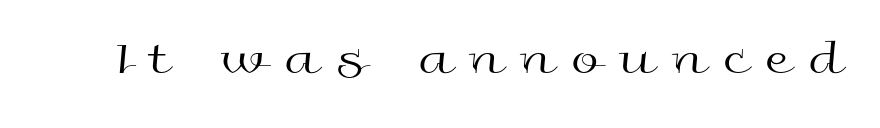
Q: Is the text bold? A: No.
Q: Is the text italic (slanted)? A: No, it is upright.
Q: Is the typeface a serif or a sans-serif typeface? A: Sans-serif.
Q: Is the text underlined? A: No.
Q: Is the spacing between letters normal or unusually wide? A: Unusually wide.
Q: Width (condensed, normal, or wide)? A: Wide.
Q: x-height? A: Medium.
Q: Monospaced? A: No.
